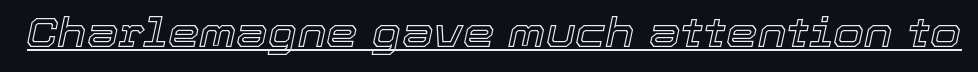
The image shows 40 px text type, italic (leaning right); set normal letter spacing, underlined; a medium x-height.
